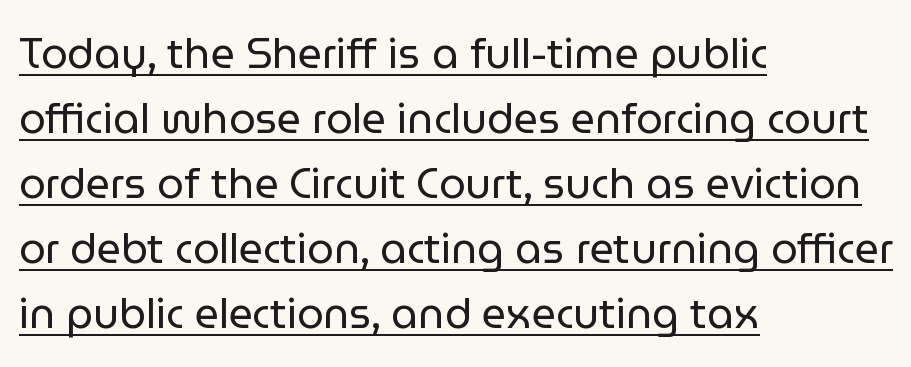
{"serif": "no", "italic": "no", "bold": "no", "weight": "regular", "width": "normal", "stroke_contrast": "low", "x_height": "medium", "monospaced": "no", "underline": "yes", "align": "left", "line_spacing": "normal", "line_spacing_ratio": 1.55, "letter_spacing": "normal", "letter_spacing_em": 0.0, "glyph_px": 42}
